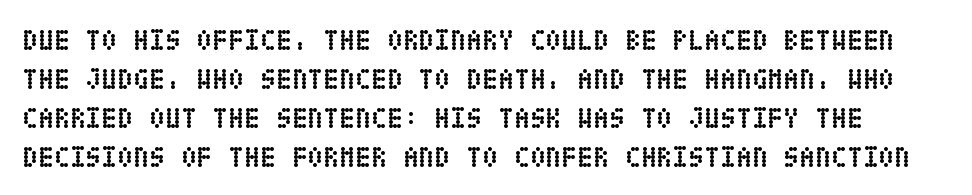
Do the letters lean? They stand straight. These lines carry a lot of weight — the face is fully bold. Nobody touched the tracking dial on this one. The passage shown stacks its lines at a standard gap.
